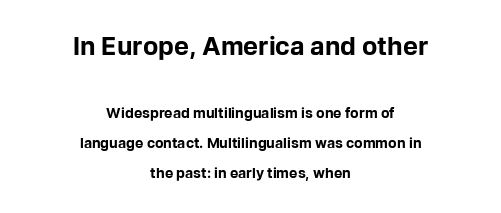
Typographic density is high because the face is bold. The letters sit at their default tracking, neither squeezed nor spread. Ordinary non-slanted type is in use. Regarding leading, the lines here are spaced well apart. Honestly, there is no underline to notice here at all. Compare the two chunks: the upper has the greater cap height.
